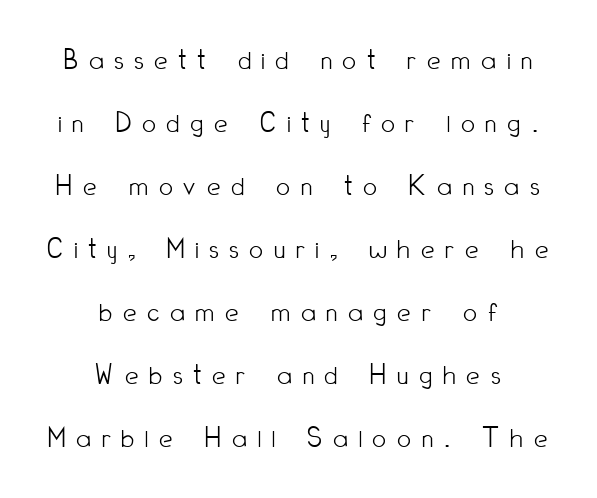
Q: Is the text bold? A: No.
Q: Is the text italic (slanted)? A: No, it is upright.
Q: Is the typeface a serif or a sans-serif typeface? A: Sans-serif.
Q: Is the text underlined? A: No.
Q: How is the paragraph aligned? A: Centered.
Q: Is the spacing between letters normal or unusually wide? A: Unusually wide.
Q: Is the spacing between lines tight, normal or loose? A: Loose.
Q: Width (condensed, normal, or wide)? A: Condensed.
Q: Stroke contrast? A: Low.
Q: x-height? A: Small.
Q: Monospaced? A: No.
